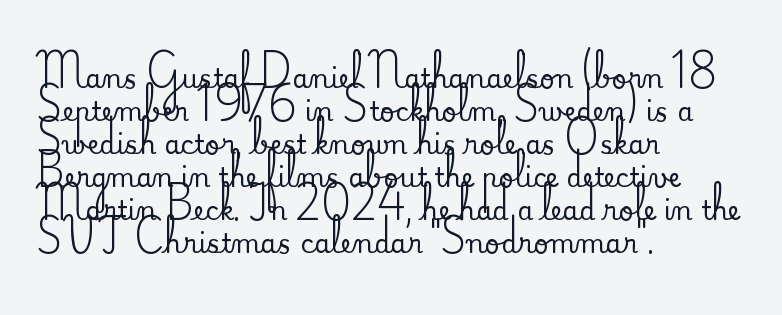
The foot of each line stays bare and open. Leading matches the norm, producing a regular column. The paragraph shown leans on its left margin. The gaps between neighbouring characters are ordinary and unremarkable. Italic? Not at all — the glyphs are vertical.
